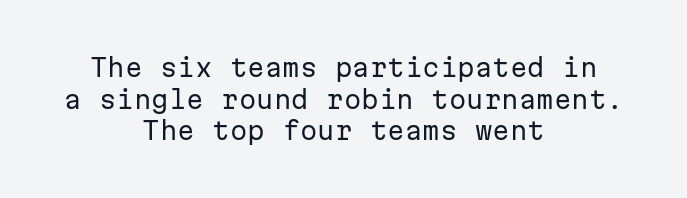
Q: Is the text bold? A: No.
Q: Is the text italic (slanted)? A: No, it is upright.
Q: Is the text underlined? A: No.
Q: How is the paragraph aligned? A: Centered.
Q: Is the spacing between letters normal or unusually wide? A: Normal.
Q: Is the spacing between lines tight, normal or loose? A: Normal.
